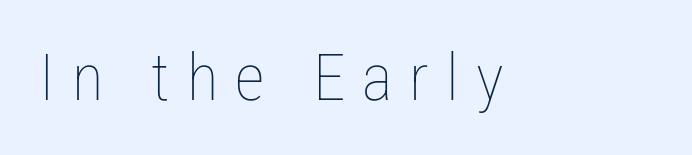
Spacing verdict: proportional, widths tailored to each character. Each row of text sits above clean, open space. The tracking reads as deliberately expanded to a designer's eye. The passage shown is not bold in any degree. Rendered with straight, roman letterforms.
